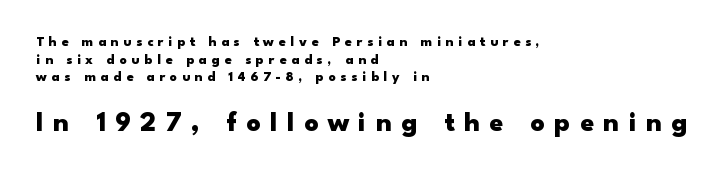
The image shows 28 px heavy, wide sans-serif type, upright; set left-aligned, normal line spacing (1.26x), unusually wide letter spacing (+0.34 em), not underlined; the second (bottom) block is 2.0x larger; low stroke contrast and a small x-height.
